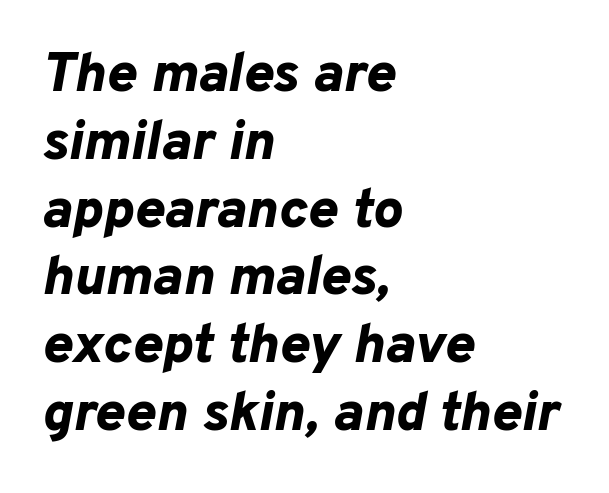
{"italic": "yes", "lean": "right", "slant_degrees": 10, "bold": "yes", "weight": "bold", "width": "normal", "stroke_contrast": "low", "x_height": "medium", "monospaced": "no", "underline": "no", "align": "left", "line_spacing_ratio": 1.21, "letter_spacing": "normal", "letter_spacing_em": 0.0, "glyph_px": 56}
